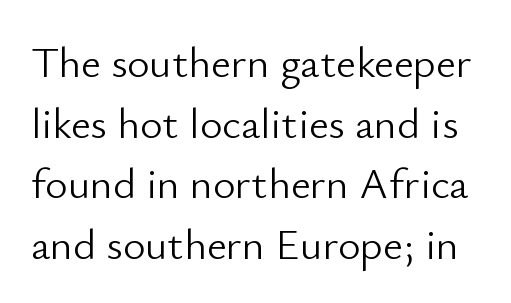
Q: Is the text bold? A: No.
Q: Is the text italic (slanted)? A: No, it is upright.
Q: Is the typeface a serif or a sans-serif typeface? A: Sans-serif.
Q: Is the text underlined? A: No.
Q: Is the spacing between letters normal or unusually wide? A: Normal.
Q: Is the spacing between lines tight, normal or loose? A: Normal.
Q: Width (condensed, normal, or wide)? A: Normal.
Q: Stroke contrast? A: Low.
Q: x-height? A: Small.
Q: Monospaced? A: No.
